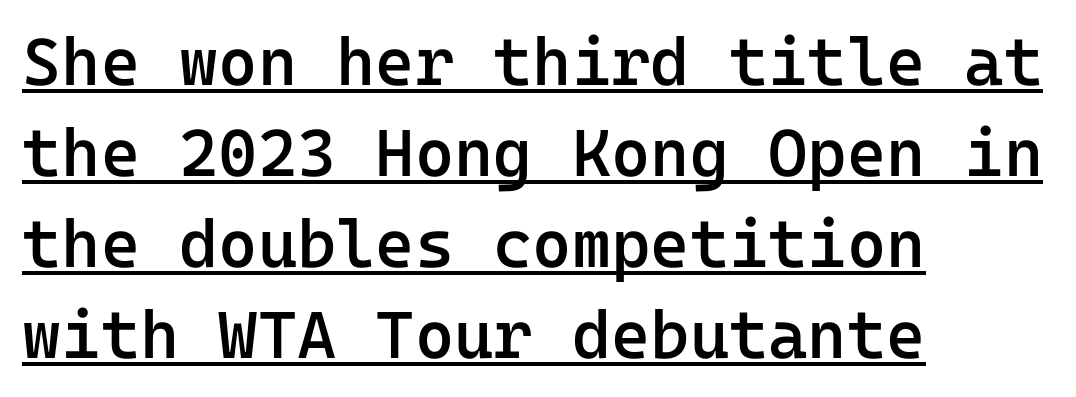
{"serif": "no", "italic": "no", "bold": "semi", "weight": "semibold", "width": "normal", "stroke_contrast": "low", "x_height": "medium", "monospaced": "yes", "underline": "yes", "align": "left", "line_spacing": "normal", "line_spacing_ratio": 1.36, "letter_spacing": "normal", "letter_spacing_em": 0.0, "glyph_px": 67}
